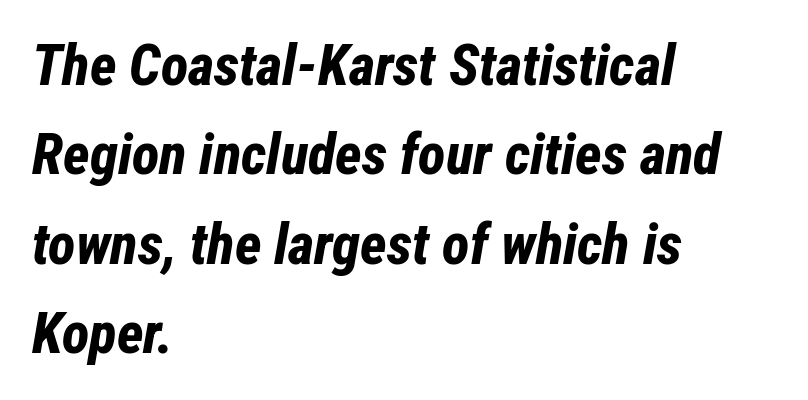
{"italic": "yes", "lean": "right", "slant_degrees": 12, "bold": "yes", "weight": "bold", "width": "condensed", "stroke_contrast": "low", "x_height": "medium", "monospaced": "no", "underline": "no", "align": "left", "line_spacing": "normal", "line_spacing_ratio": 1.57, "letter_spacing": "normal", "letter_spacing_em": 0.0, "glyph_px": 57}
